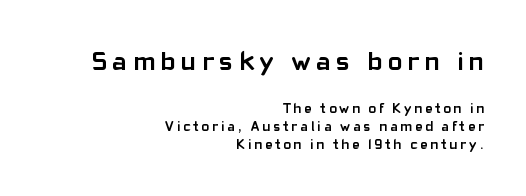
You can tell it's not italic because the verticals are truly vertical. Compared with typical body copy, the letter spacing here is much looser. The strokes are fattened all the way to bold. Evenly set lines give the paragraph a standard silhouette. Glance below the letters and you will spot only blank space.
